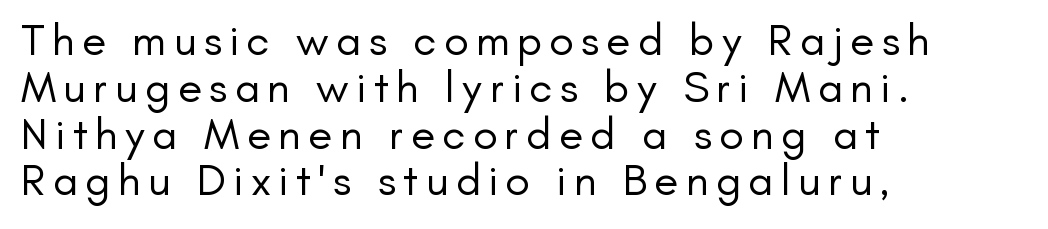
{"serif": "no", "italic": "no", "bold": "no", "weight": "regular", "width": "normal", "stroke_contrast": "low", "x_height": "small", "monospaced": "no", "underline": "no", "align": "left", "line_spacing": "tight", "line_spacing_ratio": 1.04, "glyph_px": 45}
